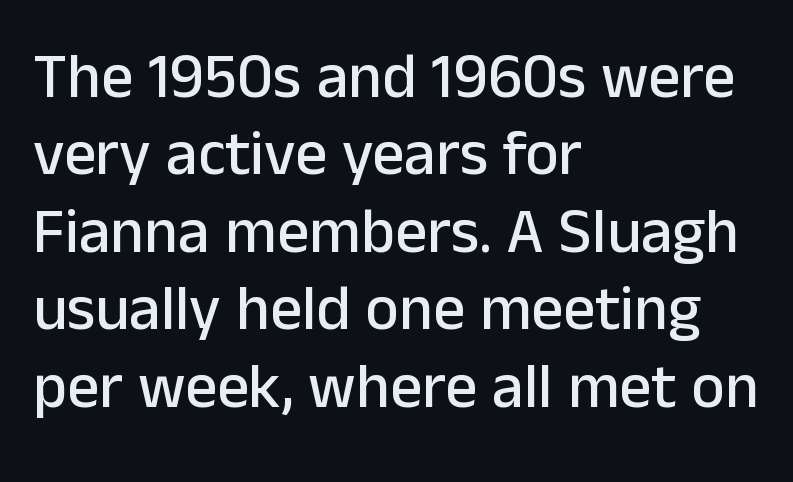
Q: Is the text italic (slanted)? A: No, it is upright.
Q: Is the typeface a serif or a sans-serif typeface? A: Sans-serif.
Q: Is the text underlined? A: No.
Q: How is the paragraph aligned? A: Left-aligned.
Q: Is the spacing between letters normal or unusually wide? A: Normal.
Q: Width (condensed, normal, or wide)? A: Normal.
Q: Stroke contrast? A: Low.
Q: x-height? A: Medium.
Q: Monospaced? A: No.
